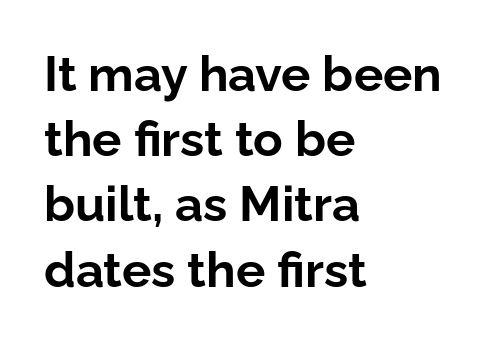
{"serif": "no", "italic": "no", "bold": "yes", "weight": "bold", "width": "normal", "stroke_contrast": "low", "x_height": "medium", "monospaced": "no", "underline": "no", "align": "left", "line_spacing": "normal", "line_spacing_ratio": 1.33, "letter_spacing": "normal", "letter_spacing_em": 0.0, "glyph_px": 49}
